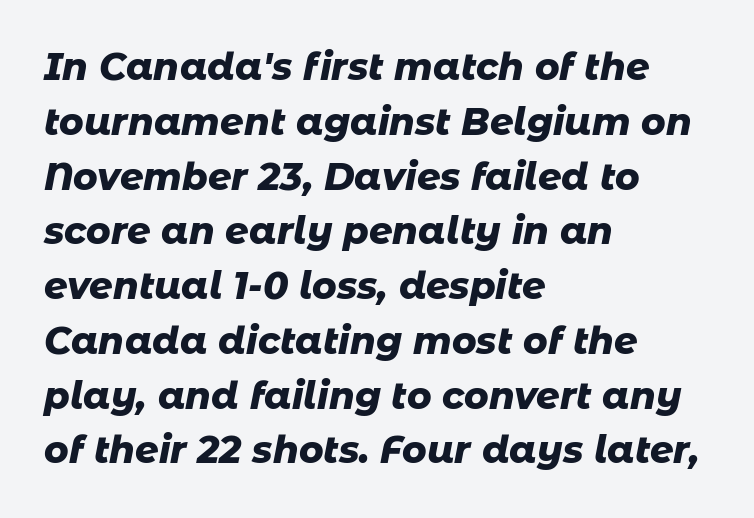
{"italic": "yes", "lean": "right", "slant_degrees": 11, "bold": "yes", "weight": "heavy", "width": "normal", "stroke_contrast": "low", "x_height": "medium", "monospaced": "no", "underline": "no", "align": "left", "line_spacing": "normal", "line_spacing_ratio": 1.48, "letter_spacing": "normal", "letter_spacing_em": 0.0, "glyph_px": 37}
